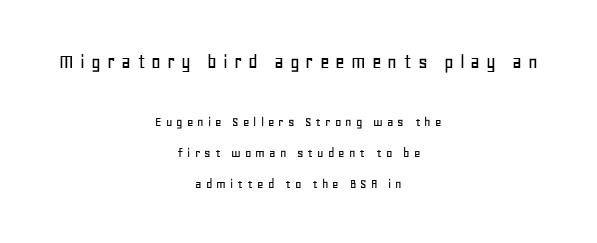
The rendering uses a large line-height, opening up the rows. The block sitting higher on the canvas is the one with enlarged characters. This rendering uses center alignment, leaving both contours irregular but symmetric. Each word looks stretched out because of the extra space between its letters. Honestly, there is no underline to notice here at all.
